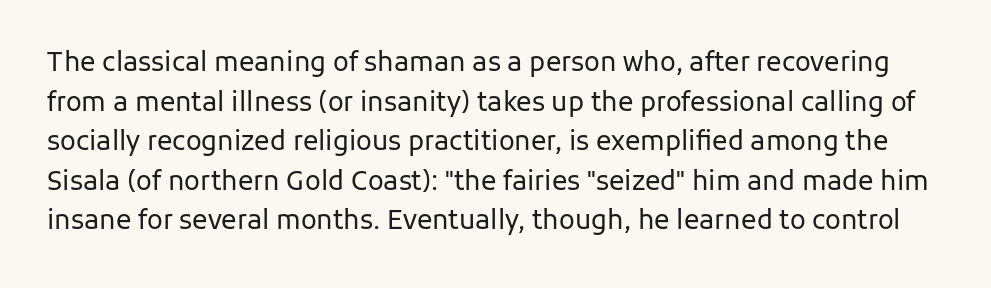
The image shows 26 px text type, upright; set normal line spacing (1.52x), normal letter spacing, not underlined.
